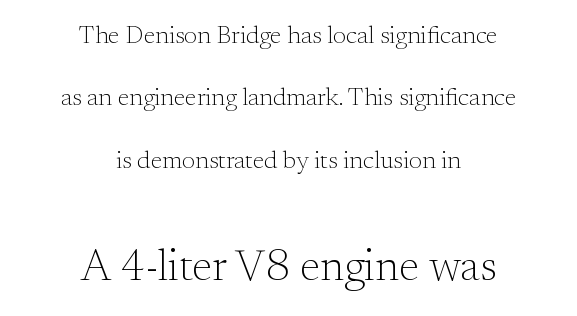
The line-height multiplier appears high, well above default. Counters stay open thanks to moderate or lighter strokes. Block two is the big one; block one sits smaller above it. A serif font was chosen for this passage.
